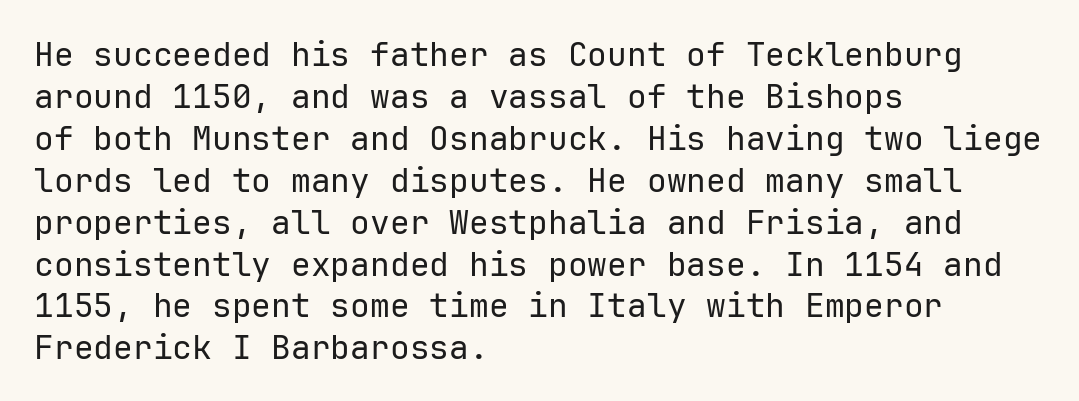
The image shows 33 px regular-weight sans-serif type, upright; set left-aligned, normal line spacing (1.27x), normal letter spacing, not underlined; low stroke contrast and a medium x-height.
